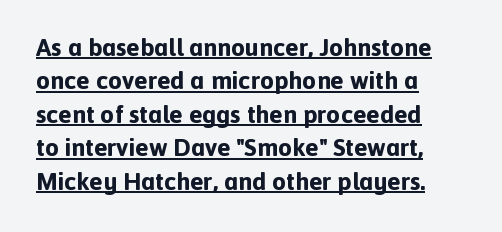
Q: Is the text bold? A: Yes.
Q: Is the text italic (slanted)? A: No, it is upright.
Q: Is the text underlined? A: Yes.
Q: How is the paragraph aligned? A: Left-aligned.
Q: Is the spacing between letters normal or unusually wide? A: Normal.
Q: Is the spacing between lines tight, normal or loose? A: Normal.
